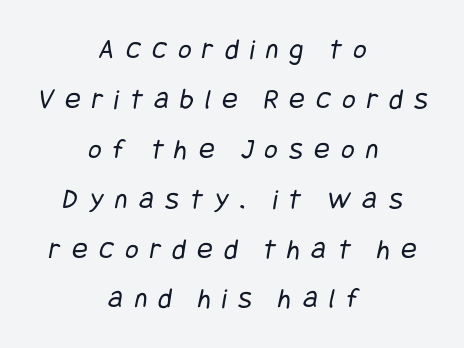
The image shows 29 px regular-weight, condensed sans-serif type; set centered, line spacing 1.72x, unusually wide letter spacing (+0.39 em), not underlined; low stroke contrast and a large x-height.
